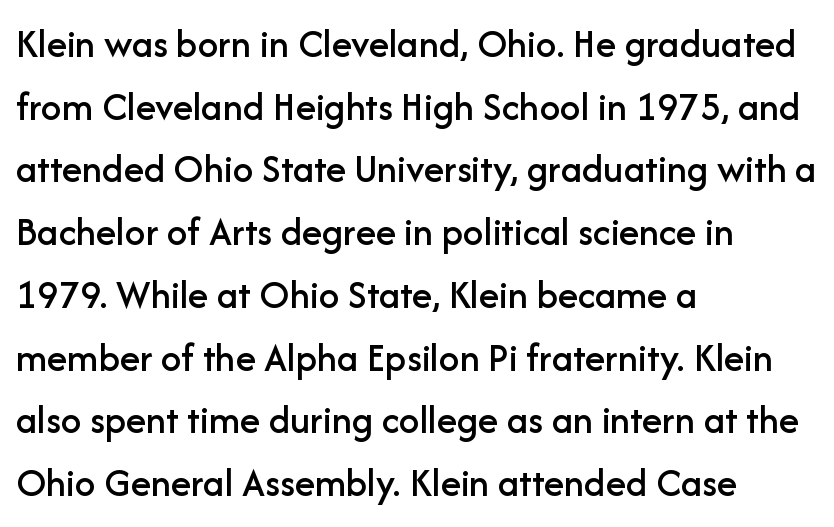
The image shows 41 px sans-serif type, upright; set left-aligned, normal line spacing (1.53x), normal letter spacing, not underlined; low stroke contrast and a medium x-height.
